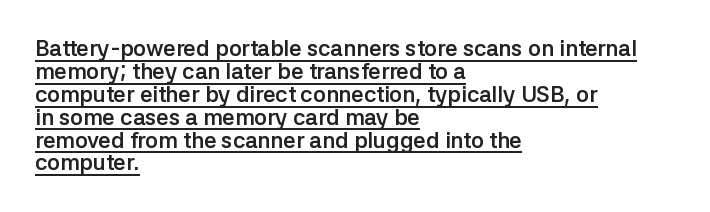
Q: Is the text bold? A: Yes.
Q: Is the text italic (slanted)? A: No, it is upright.
Q: Is the text underlined? A: Yes.
Q: How is the paragraph aligned? A: Left-aligned.
Q: Is the spacing between letters normal or unusually wide? A: Normal.
Q: Is the spacing between lines tight, normal or loose? A: Tight.
